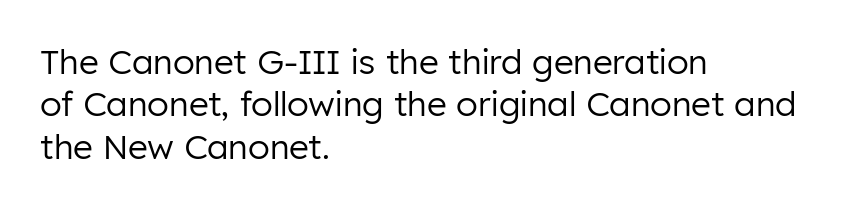
{"serif": "no", "italic": "no", "bold": "no", "weight": "regular", "width": "normal", "stroke_contrast": "low", "x_height": "medium", "monospaced": "no", "underline": "no", "align": "left", "line_spacing": "normal", "line_spacing_ratio": 1.25, "letter_spacing": "normal", "letter_spacing_em": 0.0, "glyph_px": 34}
